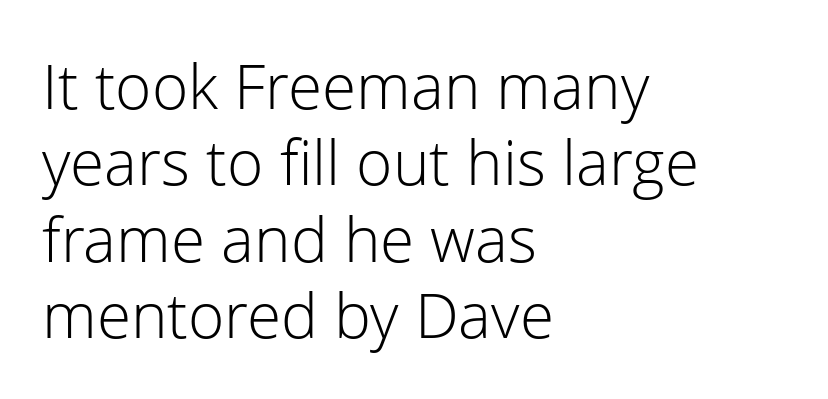
The image shows 62 px light sans-serif type, upright; set left-aligned, line spacing 1.23x, normal letter spacing, not underlined; low stroke contrast and a medium x-height.
